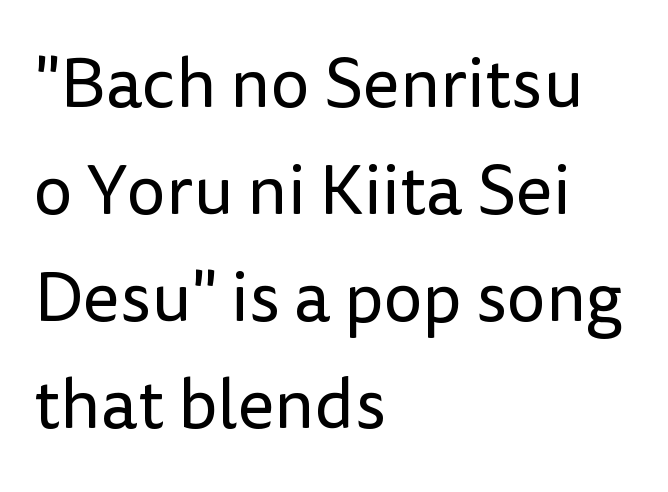
Q: Is the text bold? A: No.
Q: Is the text italic (slanted)? A: No, it is upright.
Q: Is the typeface a serif or a sans-serif typeface? A: Sans-serif.
Q: Is the text underlined? A: No.
Q: How is the paragraph aligned? A: Left-aligned.
Q: Is the spacing between letters normal or unusually wide? A: Normal.
Q: Is the spacing between lines tight, normal or loose? A: Normal.
Q: Width (condensed, normal, or wide)? A: Normal.
Q: Stroke contrast? A: Low.
Q: x-height? A: Medium.
Q: Monospaced? A: No.
